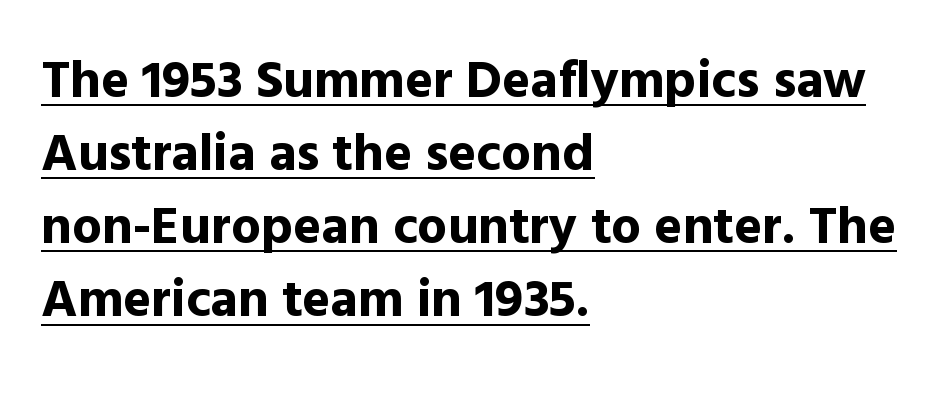
Q: Is the text bold? A: Yes.
Q: Is the text italic (slanted)? A: No, it is upright.
Q: Is the typeface a serif or a sans-serif typeface? A: Sans-serif.
Q: Is the text underlined? A: Yes.
Q: How is the paragraph aligned? A: Left-aligned.
Q: Is the spacing between letters normal or unusually wide? A: Normal.
Q: Is the spacing between lines tight, normal or loose? A: Normal.
Q: Width (condensed, normal, or wide)? A: Normal.
Q: x-height? A: Medium.
Q: Monospaced? A: No.
